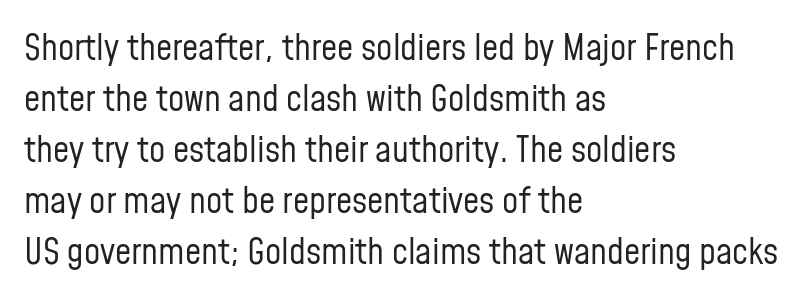
Q: Is the text bold? A: No.
Q: Is the text italic (slanted)? A: No, it is upright.
Q: Is the typeface a serif or a sans-serif typeface? A: Sans-serif.
Q: Is the text underlined? A: No.
Q: How is the paragraph aligned? A: Left-aligned.
Q: Is the spacing between letters normal or unusually wide? A: Normal.
Q: Is the spacing between lines tight, normal or loose? A: Normal.
Q: Width (condensed, normal, or wide)? A: Condensed.
Q: Stroke contrast? A: Low.
Q: x-height? A: Medium.
Q: Monospaced? A: No.
